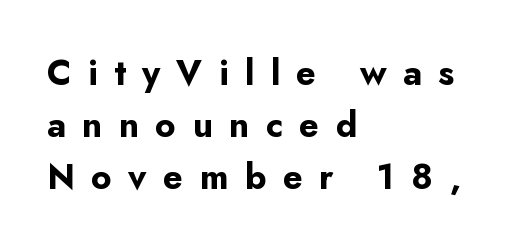
The image shows 35 px bold sans-serif type, upright; set left-aligned, normal line spacing (1.49x), unusually wide letter spacing (+0.47 em), not underlined; low stroke contrast and a small x-height.
